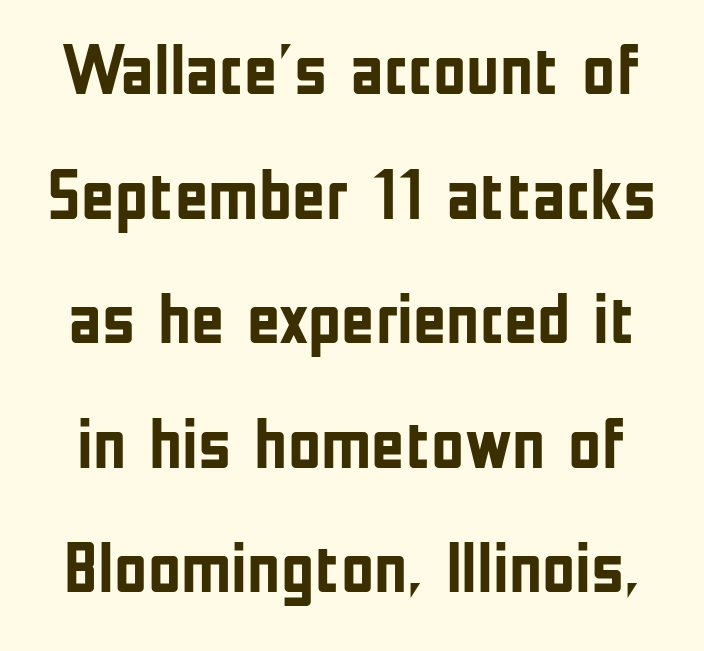
The image shows 72 px semibold, condensed sans-serif type, upright; set line spacing 1.73x, normal letter spacing, not underlined; low stroke contrast and a medium x-height.
